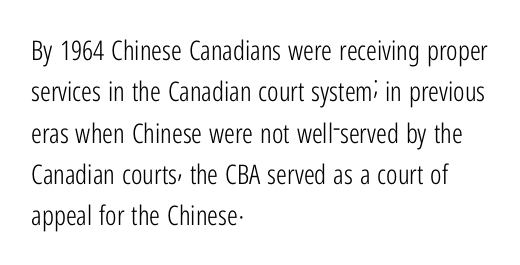
In terms of leading, this rendering sits right in the middle. The lettering stays uniformly vertical, giving the passage a roman look. Decoration check: the copy has no underline. The passage shown is not bold in any degree. How are the letters spaced? Ordinarily, with no added tracking.
